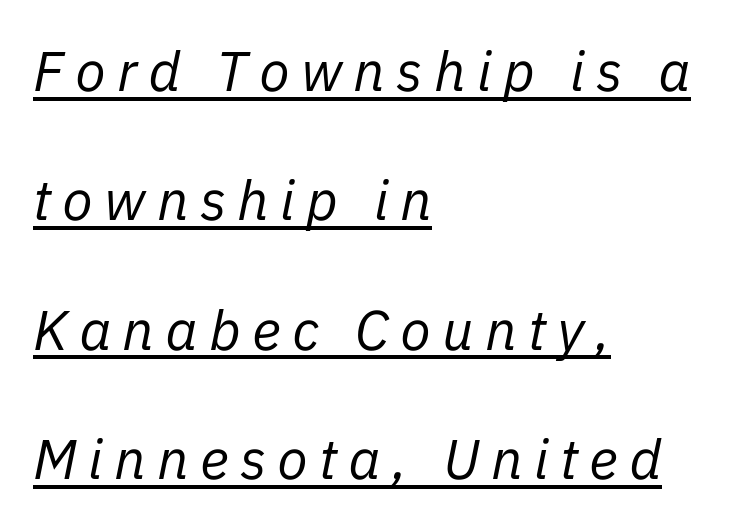
Q: Is the text bold? A: No.
Q: Is the text italic (slanted)? A: Yes, it leans right by about 11 degrees.
Q: Is the text underlined? A: Yes.
Q: How is the paragraph aligned? A: Left-aligned.
Q: Is the spacing between letters normal or unusually wide? A: Unusually wide.
Q: Is the spacing between lines tight, normal or loose? A: Loose.
Q: Width (condensed, normal, or wide)? A: Normal.
Q: Stroke contrast? A: Low.
Q: x-height? A: Medium.
Q: Monospaced? A: No.
